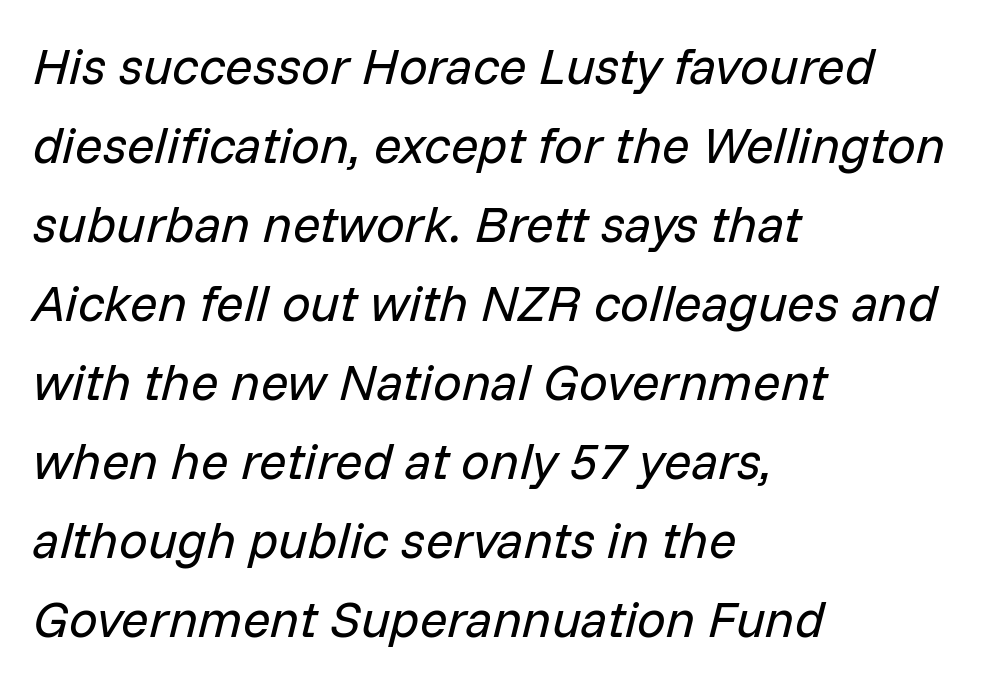
Q: Is the text bold? A: No.
Q: Is the text italic (slanted)? A: Yes, it leans right by about 14 degrees.
Q: Is the text underlined? A: No.
Q: How is the paragraph aligned? A: Left-aligned.
Q: Is the spacing between letters normal or unusually wide? A: Normal.
Q: Is the spacing between lines tight, normal or loose? A: Normal.
Q: Width (condensed, normal, or wide)? A: Normal.
Q: Stroke contrast? A: Low.
Q: x-height? A: Medium.
Q: Monospaced? A: No.
